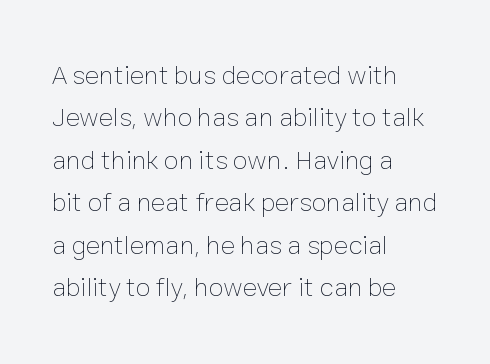
The image shows 27 px text type, upright; set left-aligned, normal line spacing (1.57x), normal letter spacing, not underlined.
